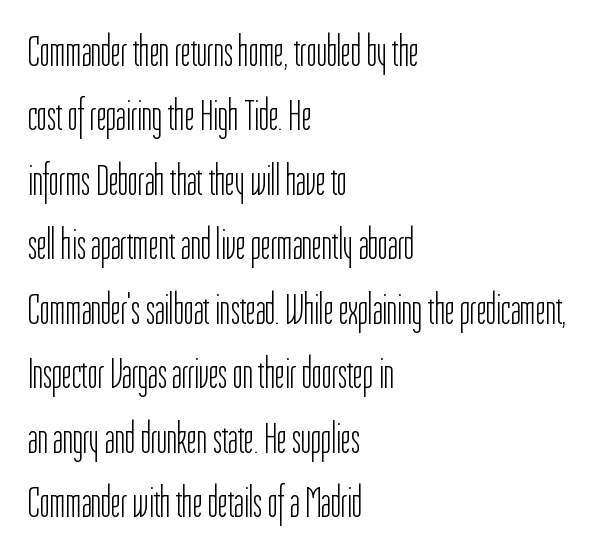
The ragged edge is on the right, which tells us the setting is flush left. Honestly, there is no underline to notice here at all. Vertical stems look standard width or narrower in stroke. Ordinary non-slanted type is in use. This rendering employs a face without finishing strokes, i.e., a sans-serif.
